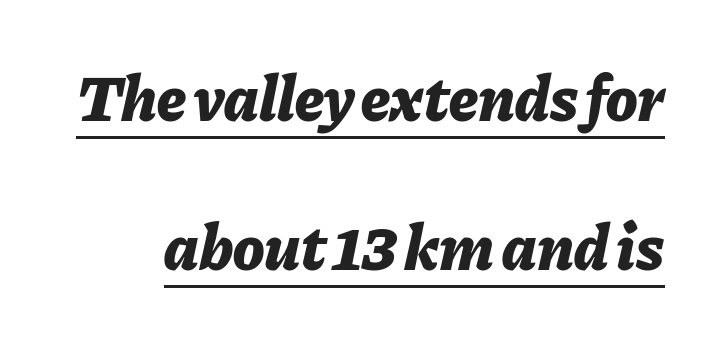
Notice how the stems are inclined rather than vertical — that's the hallmark of italics. This block would shrink considerably if given ordinary leading; it's expanded now. In terms of letterspacing, this is plain default setting. This sample has the flowing, uneven cadence of proportional lettering. Students, this is bold: see how much ink each stroke carries.
